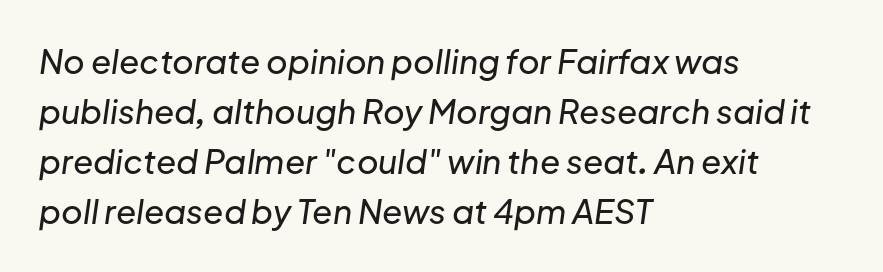
The image shows 33 px text type, italic (leaning right); set left-aligned, normal line spacing (1.52x), normal letter spacing, not underlined; low stroke contrast and a medium x-height.
